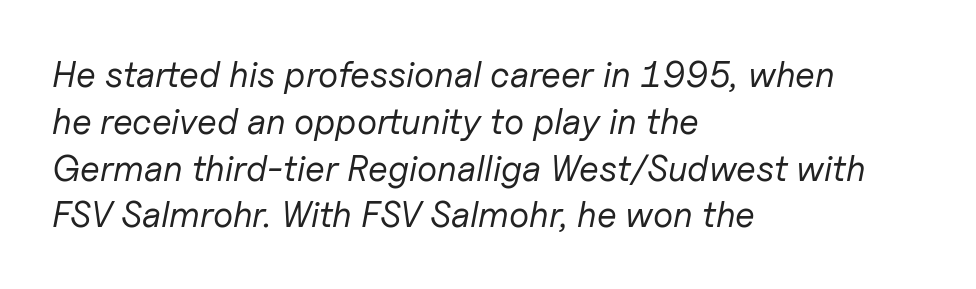
This sample uses plain, unmodified letter spacing. The block of text has a typical density, with ordinary space between rows. Decoration check: the copy has no underline. The weight would be labelled regular, book, light, or lighter still. Quick note: italic.
